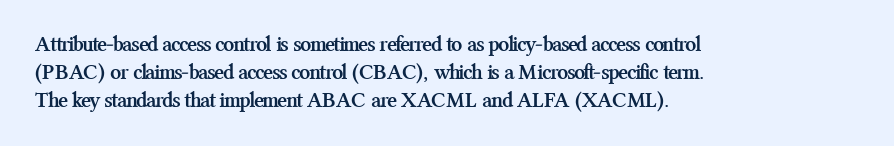
The axis of the letterforms is exactly vertical. Leftover space on each line is placed entirely after the last word. Each row of text sits above clean, open space. Students, note that the glyphs here touch the page at normal intervals.
